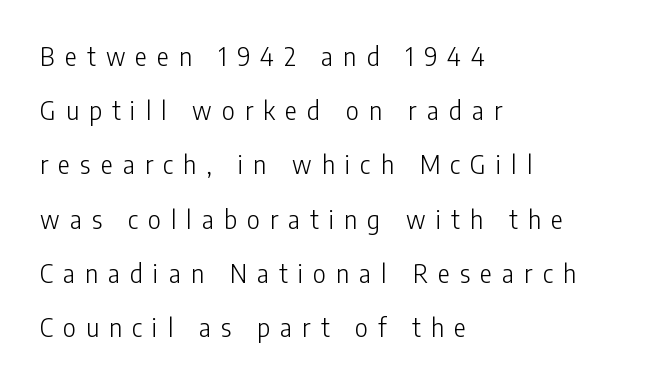
The image shows 25 px text type, upright; set left-aligned, loose line spacing (2.17x), unusually wide letter spacing (+0.41 em), not underlined.
